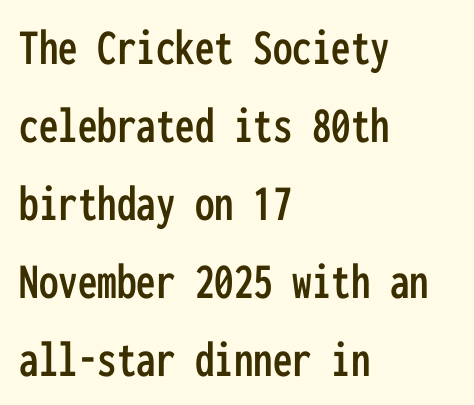
The image shows 52 px condensed sans-serif type, upright, monospaced; set left-aligned, normal line spacing (1.5x), normal letter spacing, not underlined; low stroke contrast and a medium x-height.
